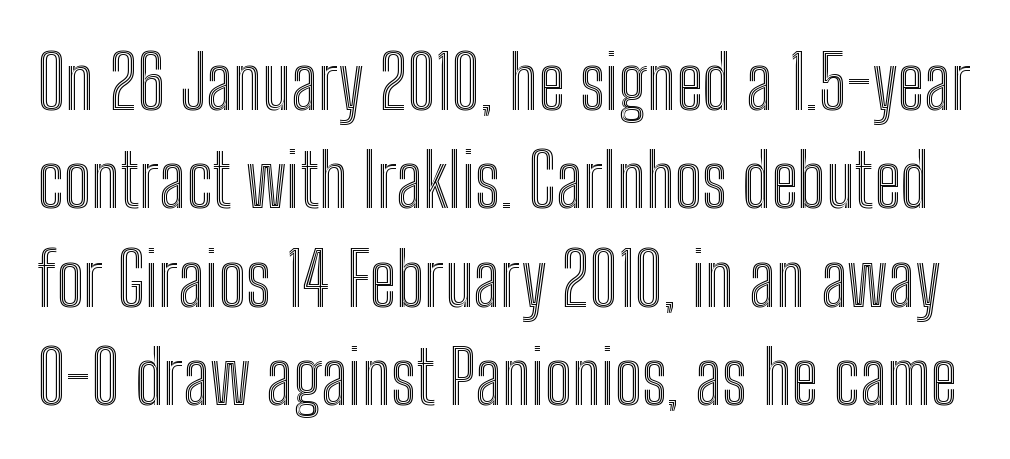
The type sits square on the baseline with zero lean. The designer left line spacing at the default. You could not count columns in this text — the font is proportionally spaced. A bare baseline throughout the passage. The letterforms sit shoulder to shoulder at normal distance.
